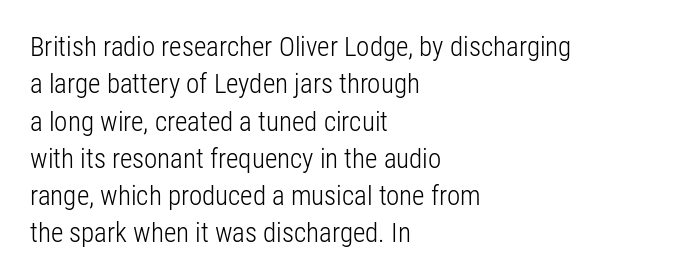
Q: Is the text bold? A: No.
Q: Is the text italic (slanted)? A: No, it is upright.
Q: Is the text underlined? A: No.
Q: How is the paragraph aligned? A: Left-aligned.
Q: Is the spacing between letters normal or unusually wide? A: Normal.
Q: Is the spacing between lines tight, normal or loose? A: Normal.
